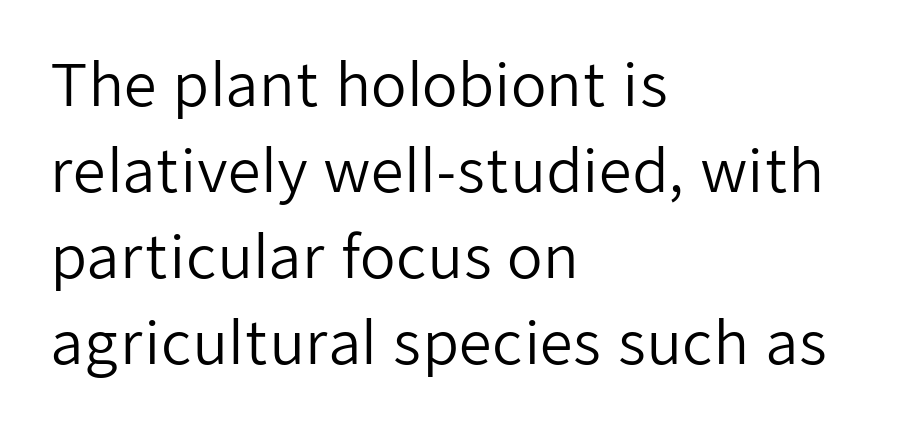
Q: Is the text bold? A: No.
Q: Is the text italic (slanted)? A: No, it is upright.
Q: Is the typeface a serif or a sans-serif typeface? A: Sans-serif.
Q: Is the text underlined? A: No.
Q: How is the paragraph aligned? A: Left-aligned.
Q: Is the spacing between letters normal or unusually wide? A: Normal.
Q: Is the spacing between lines tight, normal or loose? A: Normal.
Q: Width (condensed, normal, or wide)? A: Normal.
Q: Stroke contrast? A: Low.
Q: x-height? A: Medium.
Q: Monospaced? A: No.
